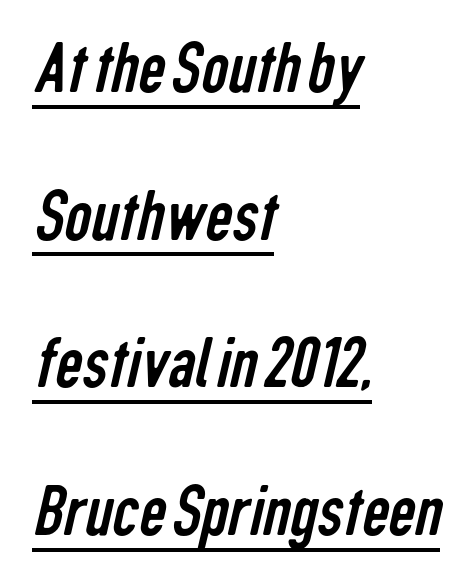
Q: Is the text bold? A: No.
Q: Is the typeface a serif or a sans-serif typeface? A: Sans-serif.
Q: Is the text underlined? A: Yes.
Q: How is the paragraph aligned? A: Left-aligned.
Q: Is the spacing between letters normal or unusually wide? A: Normal.
Q: Is the spacing between lines tight, normal or loose? A: Loose.
Q: Width (condensed, normal, or wide)? A: Condensed.
Q: Stroke contrast? A: Low.
Q: x-height? A: Medium.
Q: Monospaced? A: No.
